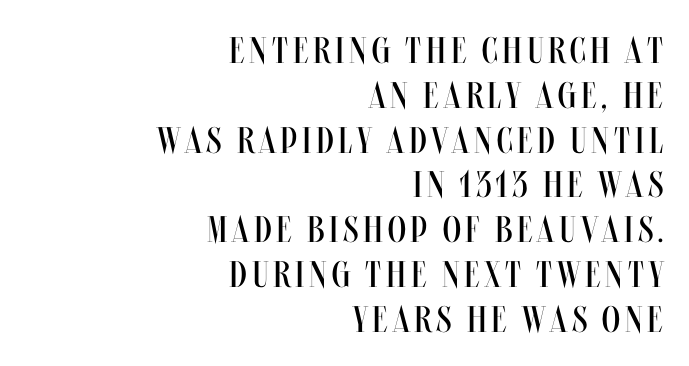
Q: Is the text bold? A: No.
Q: Is the text italic (slanted)? A: No, it is upright.
Q: Is the text underlined? A: No.
Q: How is the paragraph aligned? A: Right-aligned.
Q: Width (condensed, normal, or wide)? A: Condensed.
Q: Stroke contrast? A: Medium.
Q: x-height? A: Large.
Q: Monospaced? A: No.
